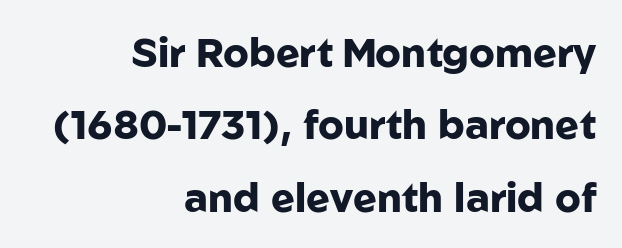
{"serif": "no", "italic": "no", "bold": "yes", "weight": "heavy", "width": "normal", "stroke_contrast": "low", "x_height": "medium", "monospaced": "no", "underline": "no", "align": "right", "line_spacing_ratio": 1.81, "letter_spacing": "normal", "letter_spacing_em": 0.0, "glyph_px": 40}
